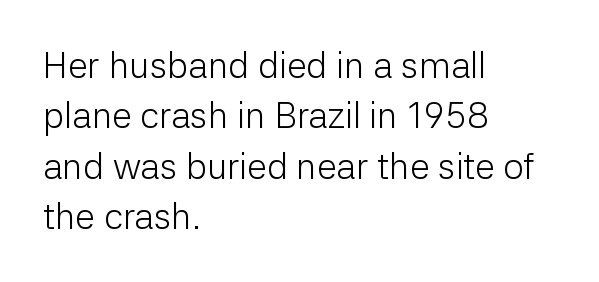
The image shows 36 px light sans-serif type, upright; set left-aligned, normal line spacing (1.4x), normal letter spacing, not underlined; low stroke contrast and a medium x-height.
